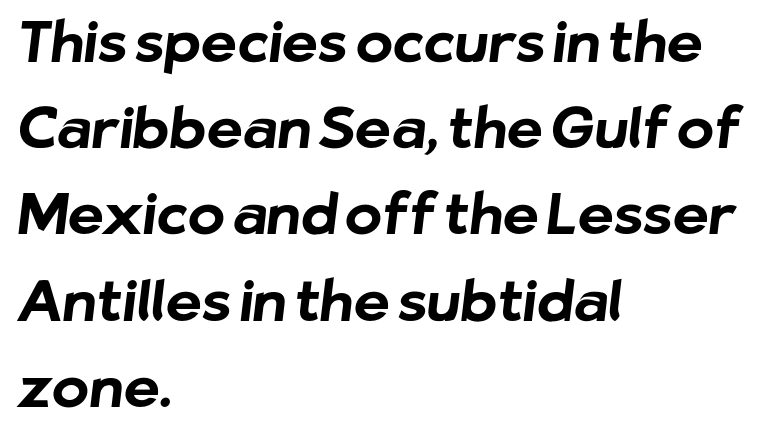
{"serif": "no", "bold": "yes", "weight": "bold", "width": "normal", "stroke_contrast": "low", "x_height": "medium", "monospaced": "no", "underline": "no", "align": "left", "line_spacing": "normal", "line_spacing_ratio": 1.54, "letter_spacing": "normal", "letter_spacing_em": 0.0, "glyph_px": 56}
